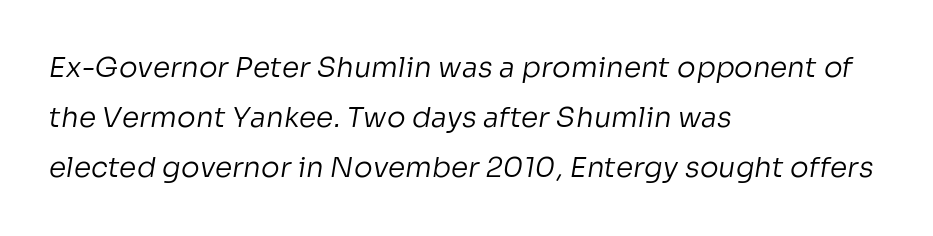
Q: Is the text bold? A: No.
Q: Is the typeface a serif or a sans-serif typeface? A: Sans-serif.
Q: Is the text underlined? A: No.
Q: How is the paragraph aligned? A: Left-aligned.
Q: Is the spacing between letters normal or unusually wide? A: Normal.
Q: Width (condensed, normal, or wide)? A: Normal.
Q: Stroke contrast? A: Low.
Q: x-height? A: Medium.
Q: Monospaced? A: No.
